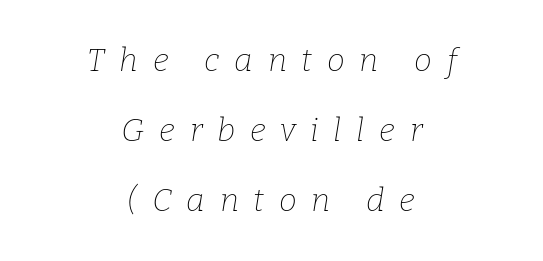
The passage shown is typed in a proportional face where columns would drift. The text was rendered using a seriffed face with decorative stroke endings. The foot of each line stays bare and open. The passage shown is not bold in any degree. Airy leading.
